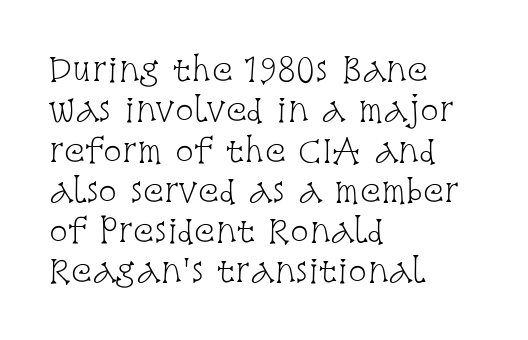
{"serif": "yes", "italic": "no", "bold": "no", "weight": "light", "width": "condensed", "stroke_contrast": "low", "x_height": "large", "monospaced": "no", "underline": "no", "align": "left", "line_spacing": "normal", "line_spacing_ratio": 1.3, "letter_spacing": "normal", "letter_spacing_em": 0.0, "glyph_px": 31}
